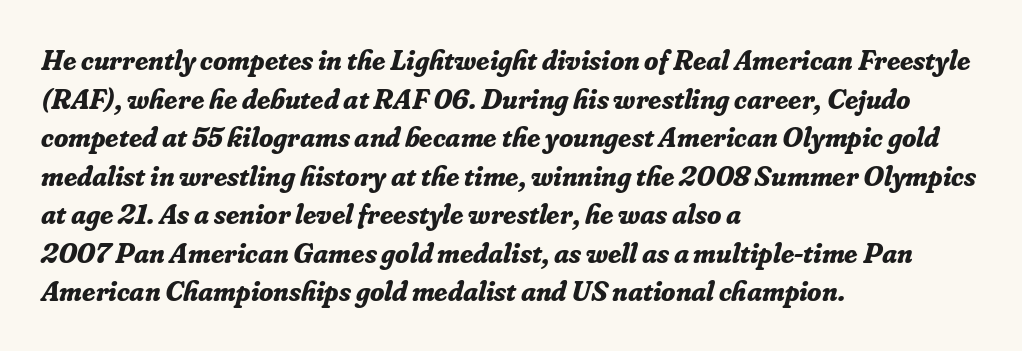
The image shows 29 px bold serif type, italic (leaning right); set left-aligned, normal line spacing (1.33x), normal letter spacing, not underlined; low stroke contrast and a small x-height.
